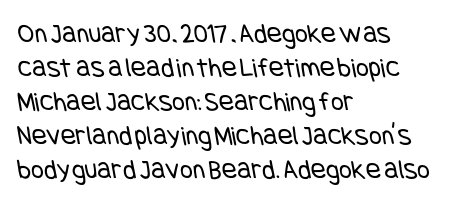
{"serif": "no", "bold": "no", "weight": "regular", "width": "condensed", "stroke_contrast": "low", "x_height": "large", "underline": "no", "align": "left", "line_spacing_ratio": 1.21, "letter_spacing": "normal", "letter_spacing_em": 0.0, "glyph_px": 28}
